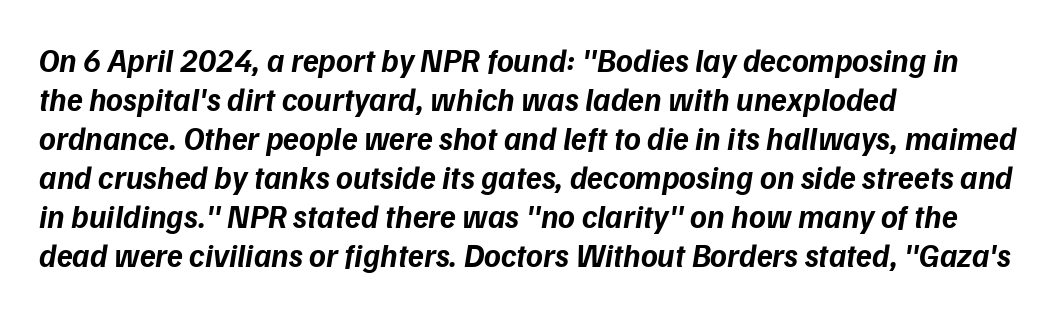
{"italic": "yes", "lean": "right", "slant_degrees": 9, "bold": "yes", "weight": "bold", "width": "normal", "stroke_contrast": "low", "x_height": "medium", "monospaced": "no", "underline": "no", "align": "left", "line_spacing_ratio": 1.22, "letter_spacing": "normal", "letter_spacing_em": 0.0, "glyph_px": 32}
